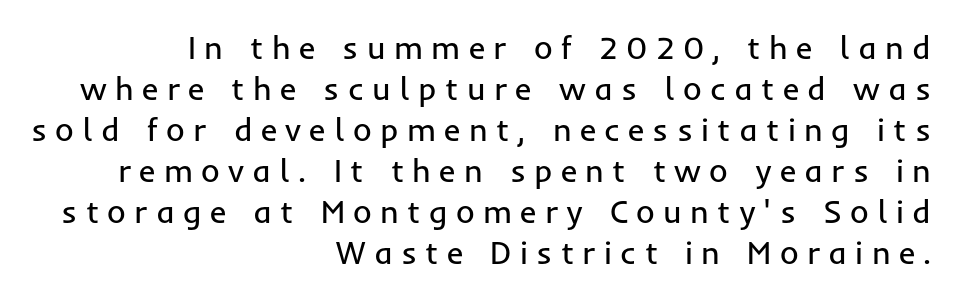
Q: Is the text bold? A: No.
Q: Is the text italic (slanted)? A: No, it is upright.
Q: Is the typeface a serif or a sans-serif typeface? A: Sans-serif.
Q: Is the text underlined? A: No.
Q: How is the paragraph aligned? A: Right-aligned.
Q: Is the spacing between letters normal or unusually wide? A: Unusually wide.
Q: Is the spacing between lines tight, normal or loose? A: Normal.
Q: Width (condensed, normal, or wide)? A: Normal.
Q: Stroke contrast? A: Low.
Q: x-height? A: Medium.
Q: Monospaced? A: No.
